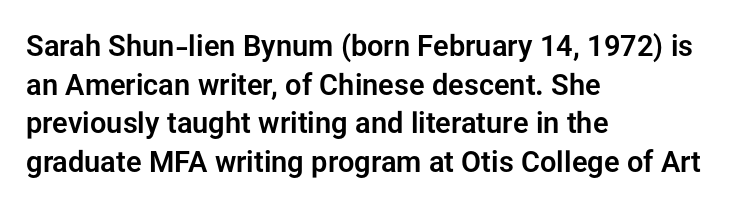
Q: Is the text italic (slanted)? A: No, it is upright.
Q: Is the typeface a serif or a sans-serif typeface? A: Sans-serif.
Q: Is the text underlined? A: No.
Q: How is the paragraph aligned? A: Left-aligned.
Q: Is the spacing between letters normal or unusually wide? A: Normal.
Q: Is the spacing between lines tight, normal or loose? A: Normal.
Q: Width (condensed, normal, or wide)? A: Normal.
Q: Stroke contrast? A: Low.
Q: x-height? A: Medium.
Q: Monospaced? A: No.
